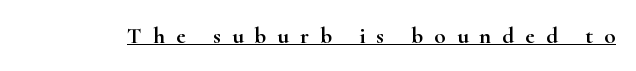
Q: Is the text italic (slanted)? A: No, it is upright.
Q: Is the text underlined? A: Yes.
Q: Is the spacing between letters normal or unusually wide? A: Unusually wide.
